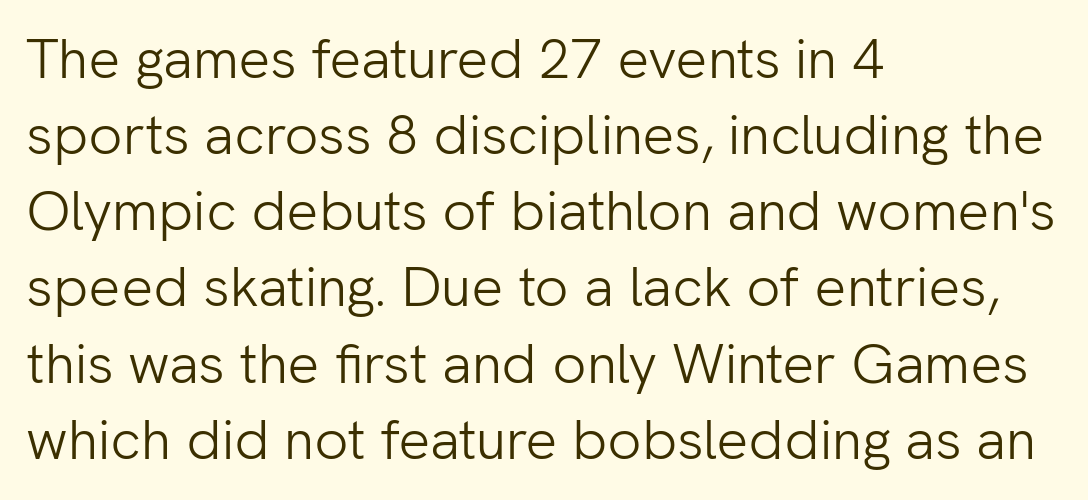
This sample keeps an unexceptional amount of space between lines. Think of a printed novel: that variable character pitch is what you see here. Posture: upright roman. The letters sit at their default tracking, neither squeezed nor spread. Has an underline been added? It has not. Short and long lines alike share a common starting point at left.
